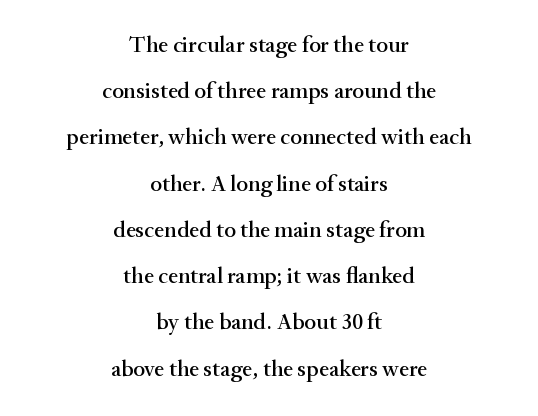
Q: Is the text italic (slanted)? A: No, it is upright.
Q: Is the text underlined? A: No.
Q: How is the paragraph aligned? A: Centered.
Q: Is the spacing between letters normal or unusually wide? A: Normal.
Q: Is the spacing between lines tight, normal or loose? A: Loose.
